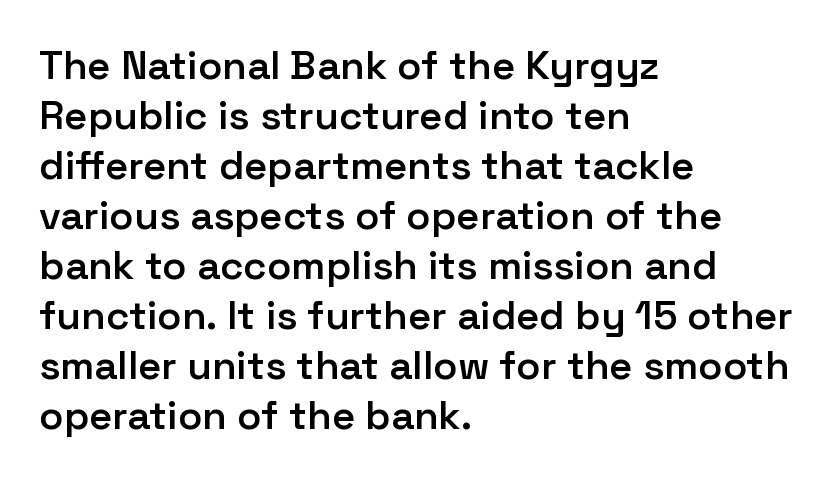
Q: Is the text bold? A: Semi-bold.
Q: Is the text italic (slanted)? A: No, it is upright.
Q: Is the typeface a serif or a sans-serif typeface? A: Sans-serif.
Q: Is the text underlined? A: No.
Q: How is the paragraph aligned? A: Left-aligned.
Q: Is the spacing between letters normal or unusually wide? A: Normal.
Q: Is the spacing between lines tight, normal or loose? A: Normal.
Q: Width (condensed, normal, or wide)? A: Normal.
Q: Stroke contrast? A: Low.
Q: x-height? A: Medium.
Q: Monospaced? A: No.
